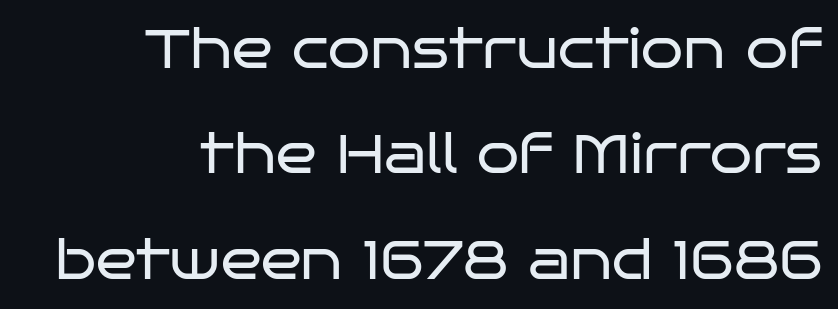
The rendering keeps characters at their native spacing. You could not count columns in this text — the font is proportionally spaced. It's the straight-up-and-down kind of type. The rag falls on the left side of this text block. Descenders hang freely into open space.
